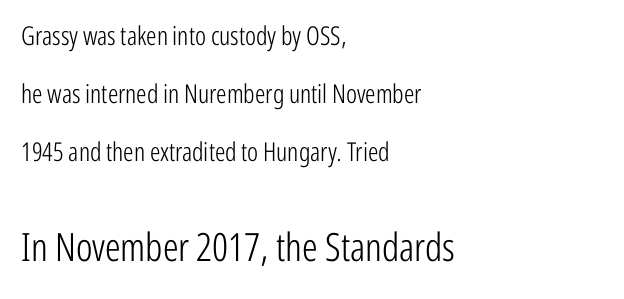
The image shows 39 px light, condensed sans-serif type, upright; set left-aligned, loose line spacing (2.23x), normal letter spacing, not underlined; the second (bottom) block is 1.5x larger; low stroke contrast and a medium x-height.
